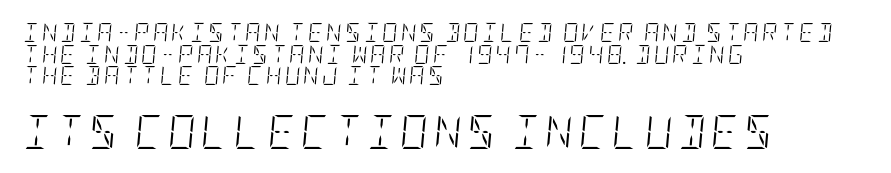
The image shows 34 px light, condensed type, italic (leaning right); set left-aligned, tight line spacing (1.14x), not underlined; the second (bottom) block is 1.79x larger; low stroke contrast and a large x-height.
